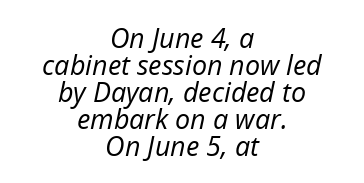
Caption: standard tracking, unaltered. No heavy texture on the line: the type isn't bold. Regarding leading, the lines here are crowded together. The font's italic variant was chosen for this text. Every row of glyphs is offset so its center matches the block's center. Bare-footed words on every line.
